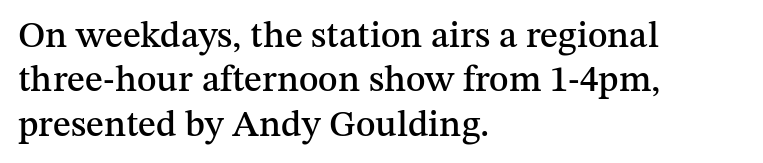
Typographically, this falls in the serif category. Is the block centered? No — it sits flush against the left margin. Upright lettering throughout. The face used here is rendered with its standard letterfit.
